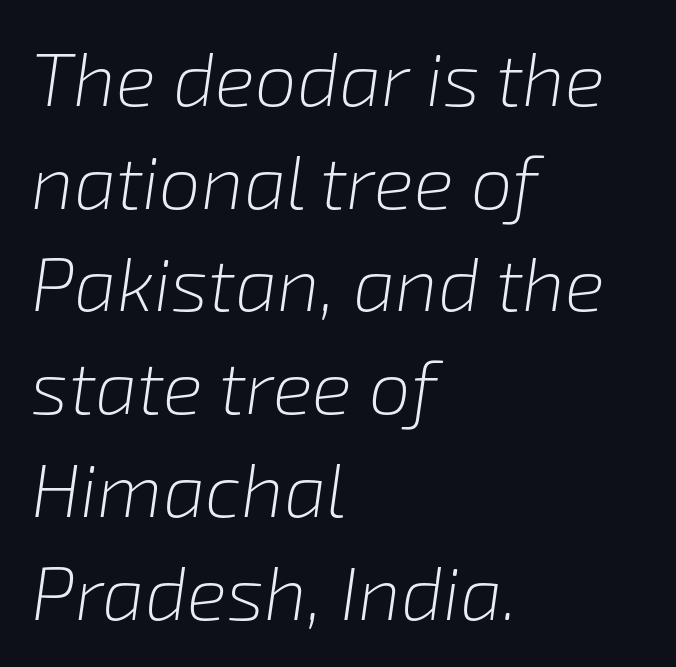
Q: Is the text bold? A: No.
Q: Is the text italic (slanted)? A: Yes, it leans right by about 8 degrees.
Q: Is the text underlined? A: No.
Q: How is the paragraph aligned? A: Left-aligned.
Q: Is the spacing between letters normal or unusually wide? A: Normal.
Q: Is the spacing between lines tight, normal or loose? A: Normal.
Q: Width (condensed, normal, or wide)? A: Normal.
Q: Stroke contrast? A: Low.
Q: x-height? A: Medium.
Q: Monospaced? A: No.
